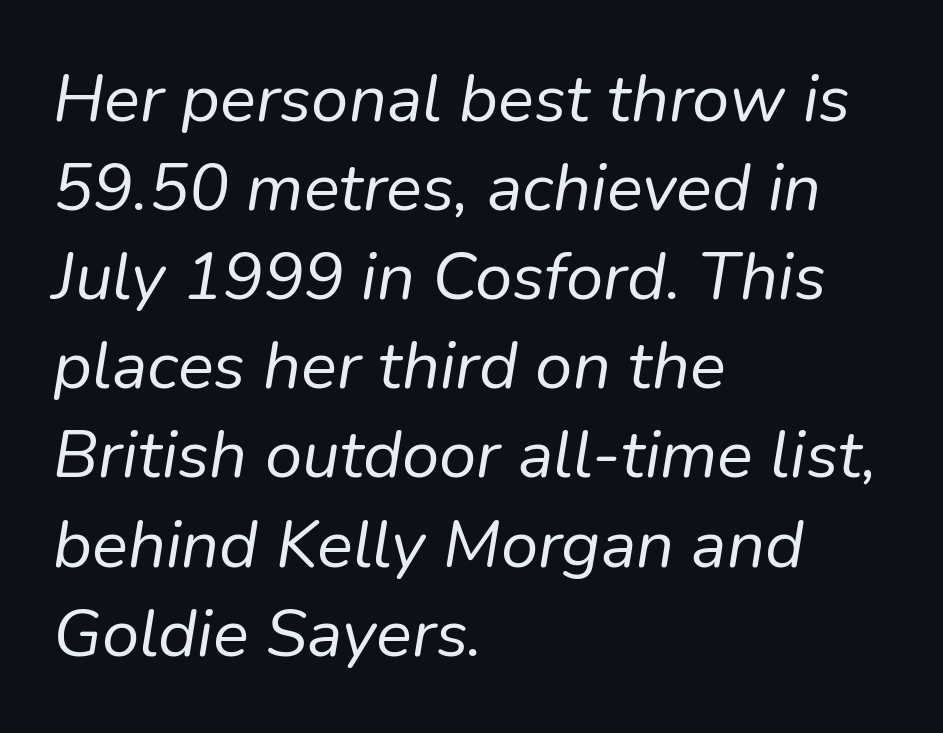
{"italic": "yes", "lean": "right", "slant_degrees": 9, "bold": "no", "weight": "regular", "width": "normal", "stroke_contrast": "low", "x_height": "medium", "monospaced": "no", "underline": "no", "align": "left", "line_spacing": "normal", "line_spacing_ratio": 1.33, "letter_spacing": "normal", "letter_spacing_em": 0.0, "glyph_px": 67}
